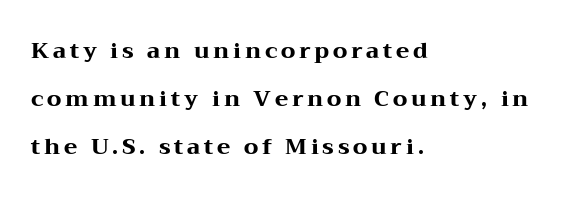
{"italic": "no", "bold": "yes", "underline": "no", "align": "left", "line_spacing": "loose", "line_spacing_ratio": 2.18, "glyph_px": 22}
